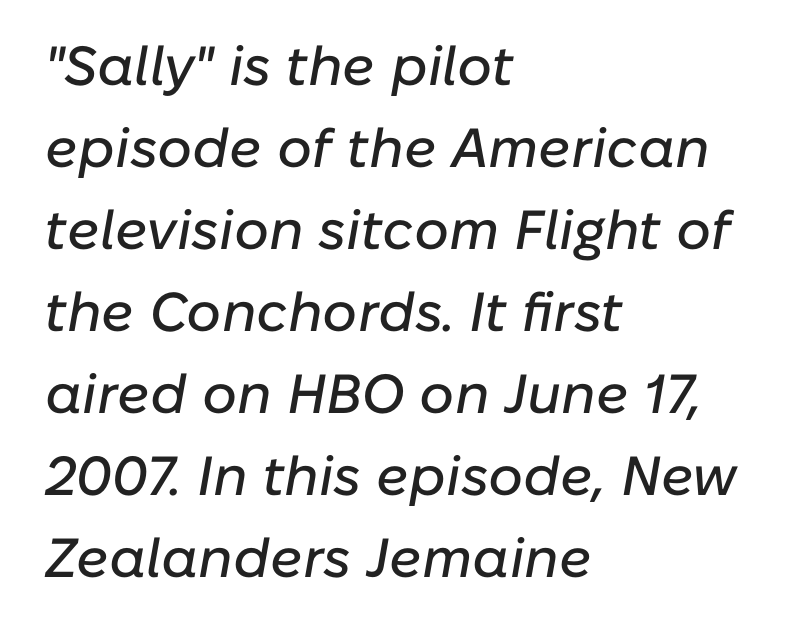
Reading down the column, the eye jumps a familiar distance to each next line. Notice how the passage keeps a crisp vertical edge on the left only. You could not count columns in this text — the font is proportionally spaced. The passage shown has conventional tracking throughout. Slant detected: the letters are inclined. Anything drawn beneath the words? Only blank space.
